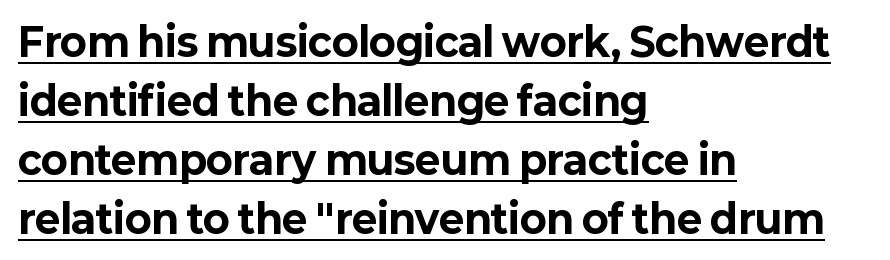
{"serif": "no", "italic": "no", "bold": "yes", "weight": "bold", "width": "normal", "stroke_contrast": "low", "x_height": "medium", "monospaced": "no", "underline": "yes", "align": "left", "line_spacing": "normal", "line_spacing_ratio": 1.51, "letter_spacing": "normal", "letter_spacing_em": 0.0, "glyph_px": 39}
